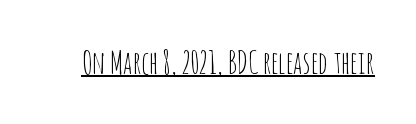
Stroke thickness stays within the range of a standard reading face or lighter. Style check: upright. Observe the absence of serifs on each vertical stroke in this sample. The words here are underlined.
